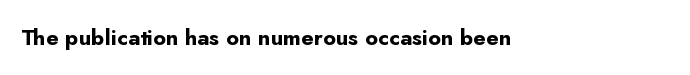
Q: Is the text bold? A: Yes.
Q: Is the text italic (slanted)? A: No, it is upright.
Q: Is the text underlined? A: No.
Q: Is the spacing between letters normal or unusually wide? A: Normal.
